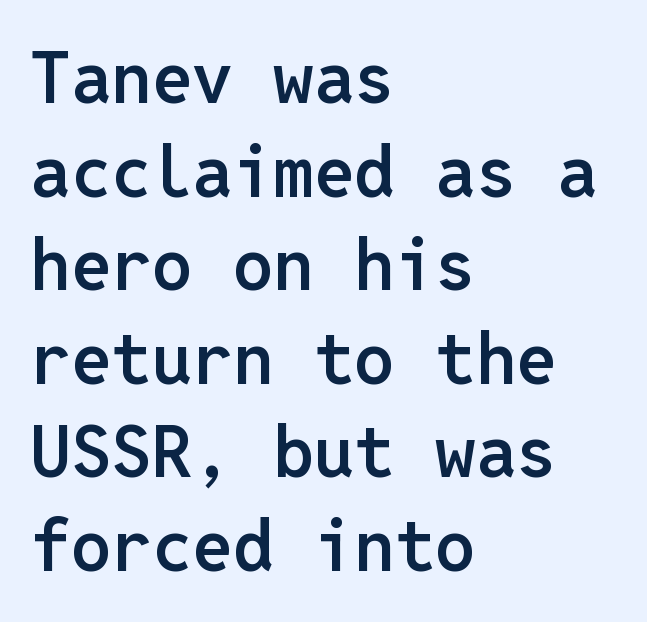
The image shows 72 px semibold sans-serif type, upright, monospaced; set left-aligned, normal line spacing (1.3x), normal letter spacing, not underlined; low stroke contrast and a medium x-height.
